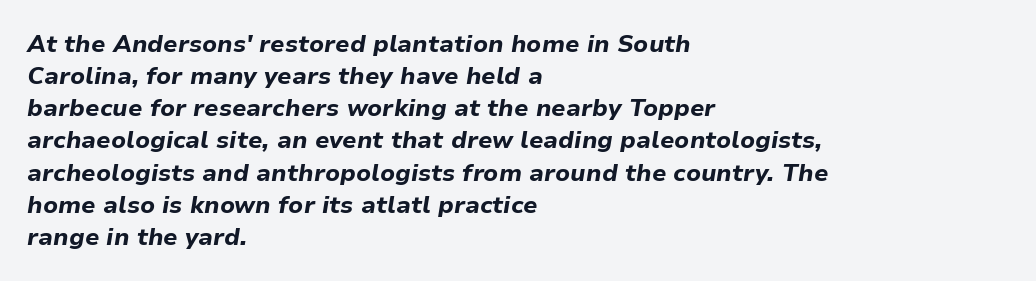
{"italic": "yes", "lean": "right", "slant_degrees": 9, "bold": "yes", "underline": "no", "align": "left", "line_spacing": "normal", "line_spacing_ratio": 1.34, "letter_spacing": "normal", "letter_spacing_em": 0.0, "glyph_px": 24}
